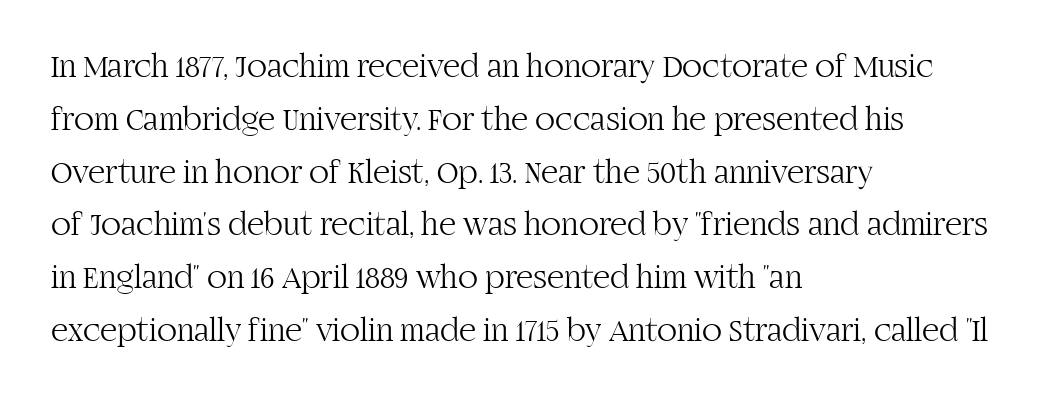
{"serif": "yes", "italic": "no", "bold": "no", "weight": "light", "width": "normal", "stroke_contrast": "high", "x_height": "large", "monospaced": "no", "underline": "no", "align": "left", "line_spacing": "normal", "line_spacing_ratio": 1.6, "letter_spacing": "normal", "letter_spacing_em": 0.0, "glyph_px": 33}
